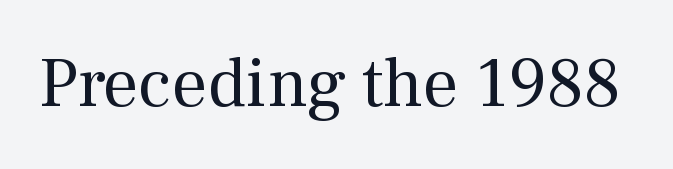
Look at the tracking — it's just the regular setting, nothing added. To sum up the face: it has serifs. The lettering holds an erect, upright posture throughout. The face used here is proportionally spaced, like ordinary book or web type. The foot of each line stays bare and open. The font is comparable to plain body text, perhaps lighter.
